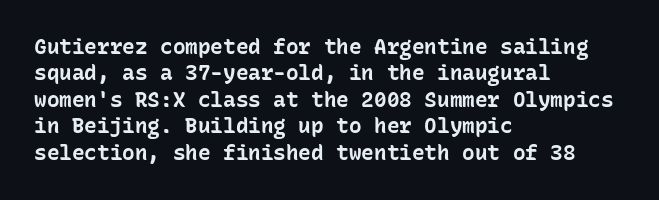
Q: Is the text bold? A: Yes.
Q: Is the text italic (slanted)? A: No, it is upright.
Q: Is the text underlined? A: No.
Q: How is the paragraph aligned? A: Left-aligned.
Q: Is the spacing between letters normal or unusually wide? A: Normal.
Q: Is the spacing between lines tight, normal or loose? A: Normal.
